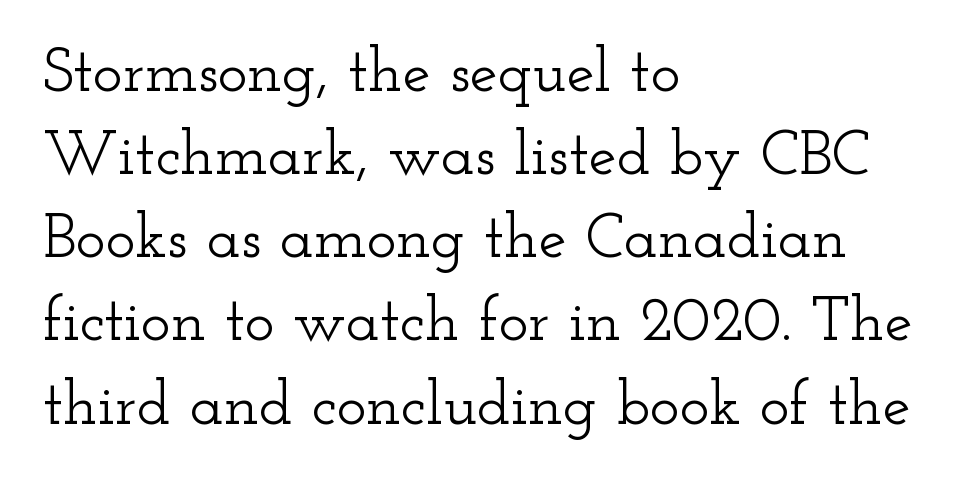
The image shows 63 px wide serif type, upright; set left-aligned, normal line spacing (1.32x), normal letter spacing, not underlined; low stroke contrast and a small x-height.
